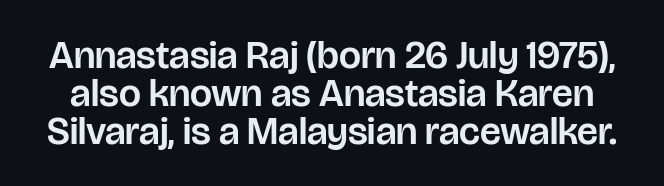
The image shows 39 px sans-serif type, upright; set tight line spacing (0.97x), normal letter spacing, not underlined; low stroke contrast and a large x-height.
